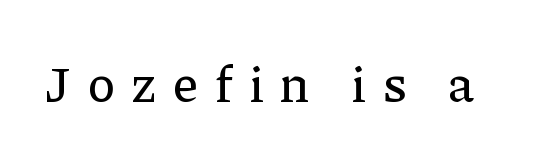
The image shows 51 px serif type, upright; set unusually wide letter spacing (+0.33 em), not underlined; low stroke contrast and a medium x-height.
